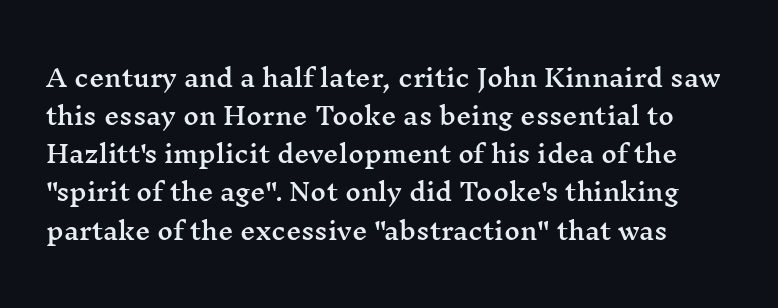
The image shows 24 px text type, upright; set normal line spacing (1.59x), normal letter spacing, not underlined.
